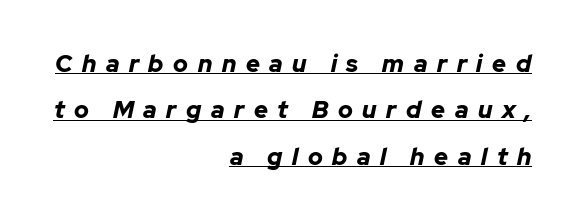
In terms of letterspacing, this is a distinctly airy, spread setting. Students, observe: this is what heavily led, spacious text looks like. Posture: slanted. Underlining? Definitely there. Line endings align vertically; line beginnings do not.
